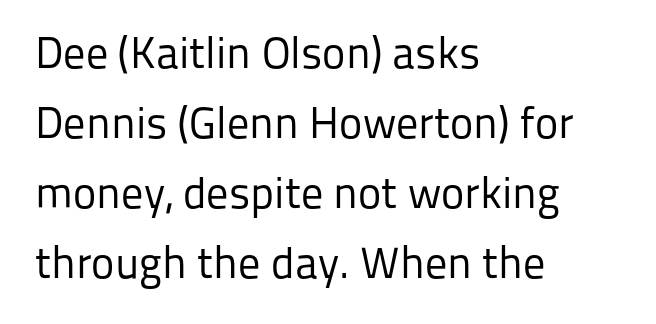
{"serif": "no", "italic": "no", "bold": "no", "weight": "regular", "width": "normal", "stroke_contrast": "low", "x_height": "medium", "monospaced": "no", "underline": "no", "align": "left", "line_spacing": "normal", "line_spacing_ratio": 1.59, "letter_spacing": "normal", "letter_spacing_em": 0.0, "glyph_px": 44}
